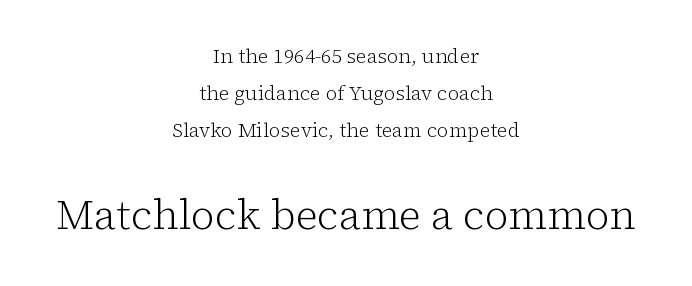
The image shows 41 px light serif type, upright; set centered, line spacing 1.86x, normal letter spacing, not underlined; the second (bottom) block is 2.05x larger; low stroke contrast and a medium x-height.
